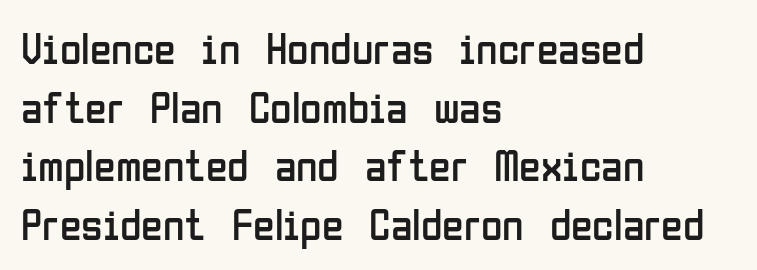
Q: Is the text bold? A: No.
Q: Is the text italic (slanted)? A: No, it is upright.
Q: Is the typeface a serif or a sans-serif typeface? A: Sans-serif.
Q: Is the text underlined? A: No.
Q: How is the paragraph aligned? A: Left-aligned.
Q: Is the spacing between letters normal or unusually wide? A: Normal.
Q: Is the spacing between lines tight, normal or loose? A: Normal.
Q: Width (condensed, normal, or wide)? A: Condensed.
Q: Stroke contrast? A: Low.
Q: x-height? A: Medium.
Q: Monospaced? A: No.
